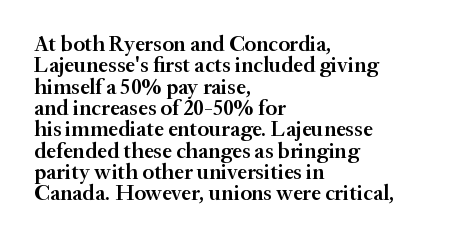
{"italic": "no", "bold": "semi", "underline": "no", "align": "left", "line_spacing": "tight", "line_spacing_ratio": 0.97, "letter_spacing": "normal", "letter_spacing_em": 0.0, "glyph_px": 22}
